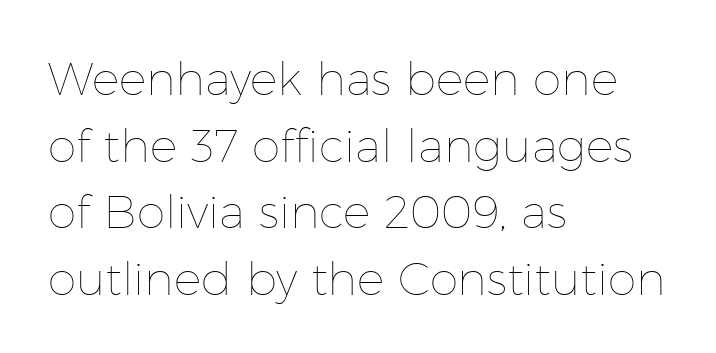
Stroke thickness stays within the range of a standard reading face or lighter. If you measured baseline to baseline, you'd find a middling distance. Unmarked baselines from the first word to the last. Tall strokes in this sample are plumb rather than angled. The rag falls on the right side of this text block.
